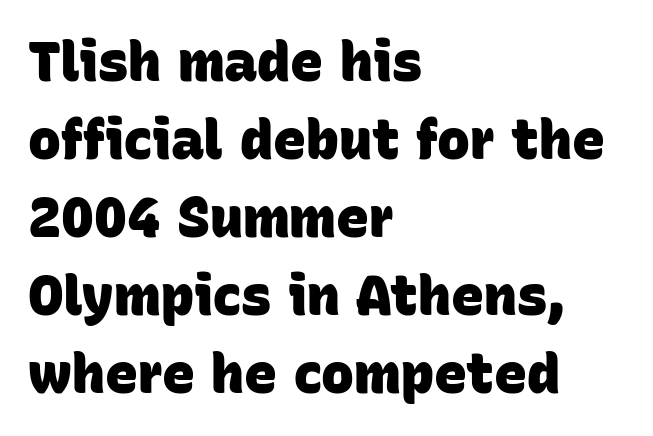
The image shows 55 px heavy sans-serif type; set left-aligned, normal line spacing (1.42x), normal letter spacing, not underlined; low stroke contrast and a large x-height.
